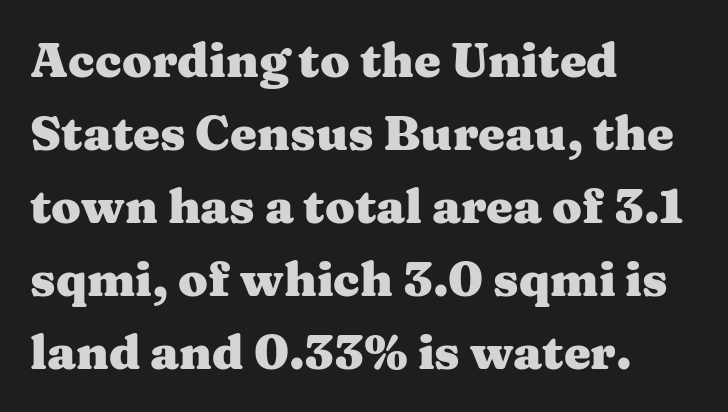
The image shows 48 px heavy, wide serif type, upright; set left-aligned, normal line spacing (1.52x), normal letter spacing, not underlined; medium stroke contrast and a medium x-height.
